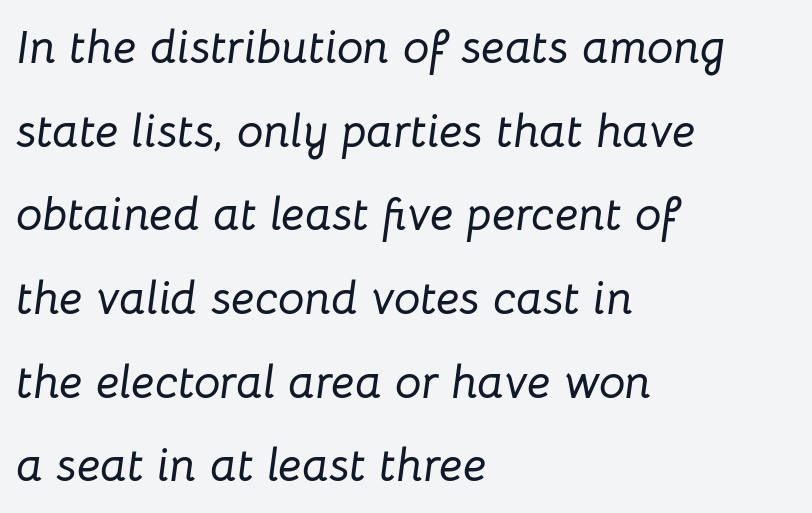
Q: Is the text italic (slanted)? A: Yes, it leans right by about 8 degrees.
Q: Is the text underlined? A: No.
Q: How is the paragraph aligned? A: Left-aligned.
Q: Is the spacing between letters normal or unusually wide? A: Normal.
Q: Width (condensed, normal, or wide)? A: Normal.
Q: Stroke contrast? A: Low.
Q: x-height? A: Medium.
Q: Monospaced? A: No.
